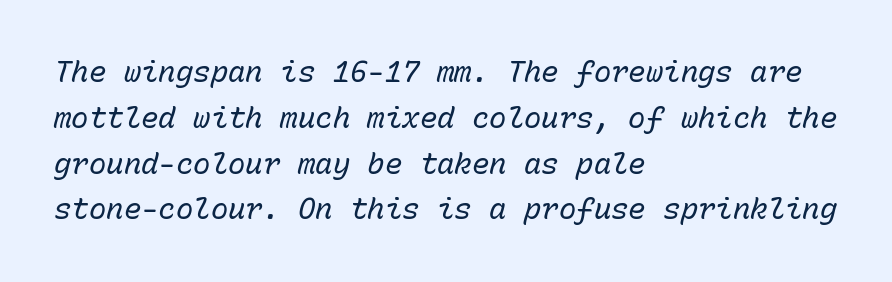
{"italic": "yes", "lean": "right", "slant_degrees": 15, "bold": "no", "weight": "regular", "width": "normal", "stroke_contrast": "low", "x_height": "medium", "monospaced": "yes", "underline": "no", "align": "left", "line_spacing": "normal", "line_spacing_ratio": 1.58, "letter_spacing": "normal", "letter_spacing_em": 0.0, "glyph_px": 29}
